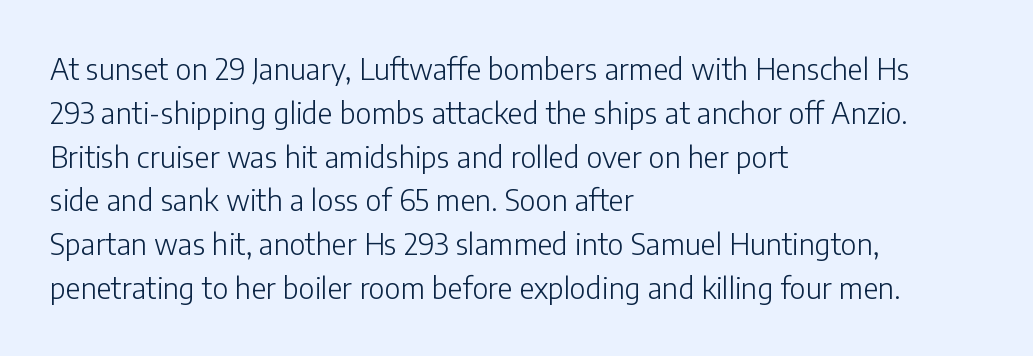
Q: Is the text bold? A: No.
Q: Is the text italic (slanted)? A: No, it is upright.
Q: Is the typeface a serif or a sans-serif typeface? A: Sans-serif.
Q: Is the text underlined? A: No.
Q: How is the paragraph aligned? A: Left-aligned.
Q: Is the spacing between letters normal or unusually wide? A: Normal.
Q: Is the spacing between lines tight, normal or loose? A: Normal.
Q: Width (condensed, normal, or wide)? A: Normal.
Q: Stroke contrast? A: Low.
Q: x-height? A: Medium.
Q: Monospaced? A: No.
